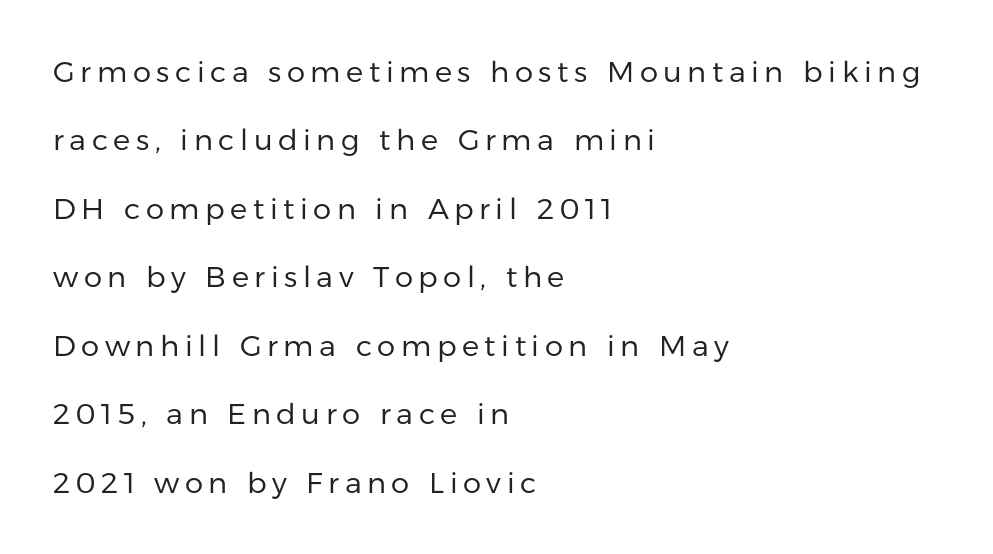
{"serif": "no", "italic": "no", "bold": "no", "weight": "regular", "width": "normal", "stroke_contrast": "low", "x_height": "medium", "monospaced": "no", "underline": "no", "align": "left", "line_spacing": "loose", "line_spacing_ratio": 2.36, "glyph_px": 29}
